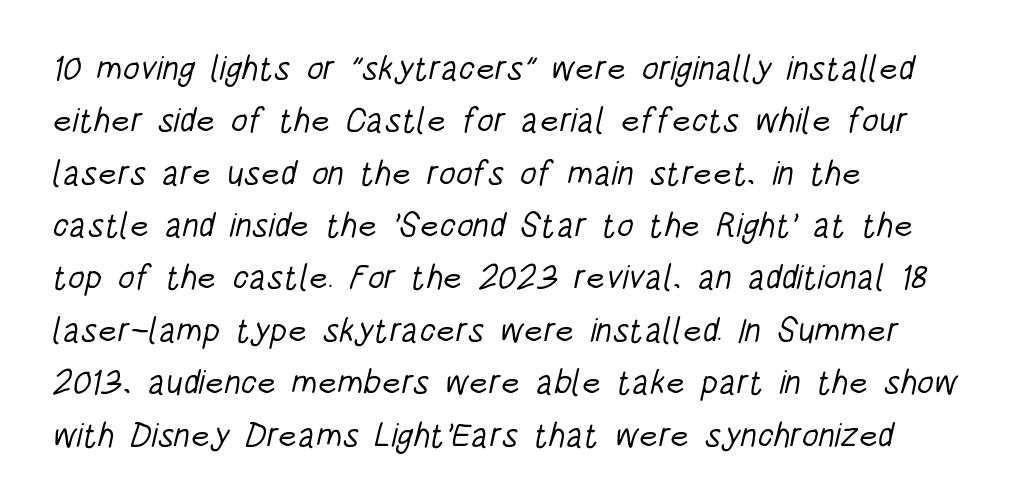
Looks like regular typesetting: each glyph gets only the width it needs. The rendering uses a moderate line-height, typical for paragraphs. Unlike a traditional serif, this face leaves its strokes unadorned. The string is rendered with underlining switched off. Does extra space separate the letters? No, they use regular spacing. Horizontally, the lines are justified to the leading edge only.
